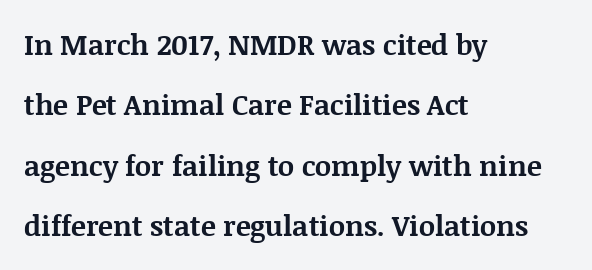
Vertical strokes here are truly vertical. Quick note: underline off. Serifs: yes, visible at the terminals of the letterforms. Quick note: interline space is abundant. On the weight axis this lands at bold, roughly 700.
